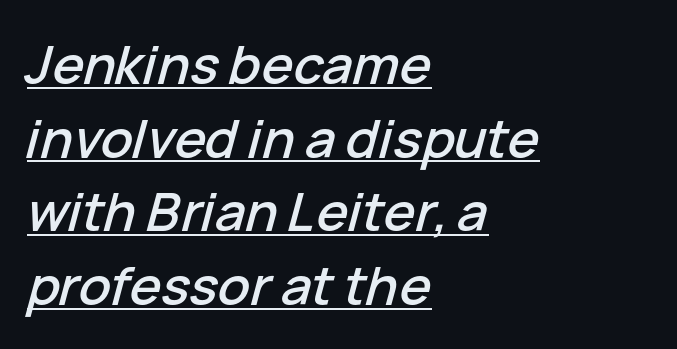
One-word summary of the alignment: left. Observe the ordinary spacing: letters are neighbours, not strangers. Does the leading feel generous? No, just average. The whole block is typeset with a tilt. These lines are rendered in a variable-pitch font.
